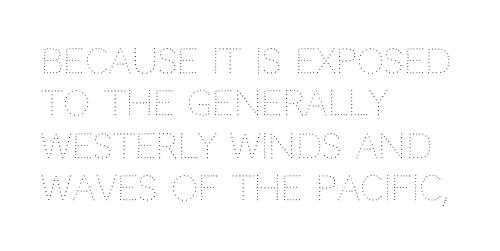
Q: Is the text bold? A: No.
Q: Is the text italic (slanted)? A: No, it is upright.
Q: Is the text underlined? A: No.
Q: How is the paragraph aligned? A: Left-aligned.
Q: Is the spacing between letters normal or unusually wide? A: Normal.
Q: Is the spacing between lines tight, normal or loose? A: Normal.
Q: Width (condensed, normal, or wide)? A: Normal.
Q: Stroke contrast? A: Medium.
Q: x-height? A: Large.
Q: Monospaced? A: No.
